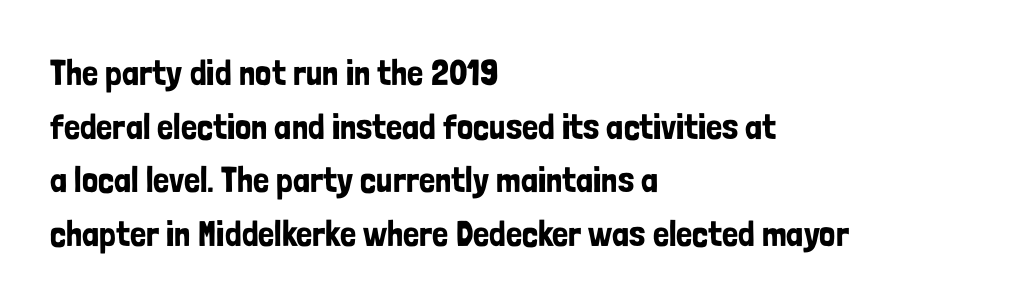
{"serif": "no", "italic": "no", "width": "condensed", "stroke_contrast": "low", "x_height": "medium", "monospaced": "no", "underline": "no", "align": "left", "line_spacing": "normal", "line_spacing_ratio": 1.49, "letter_spacing": "normal", "letter_spacing_em": 0.0, "glyph_px": 36}
